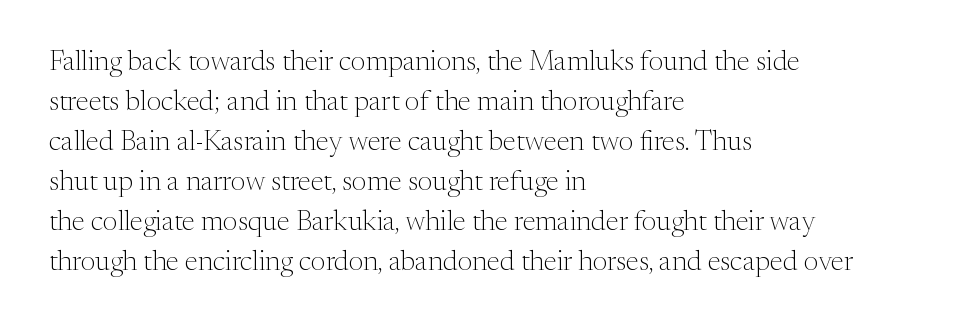
The image shows 28 px light serif type, upright; set left-aligned, normal line spacing (1.43x), normal letter spacing, not underlined; medium stroke contrast and a medium x-height.
